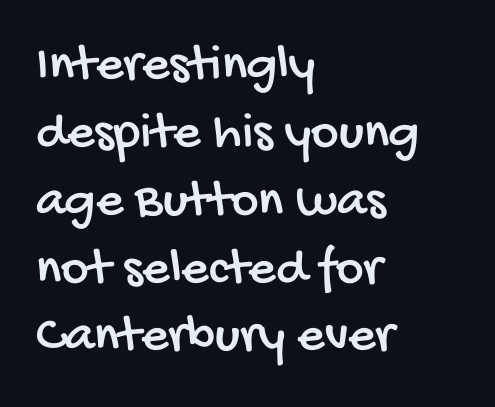
{"serif": "no", "width": "condensed", "stroke_contrast": "low", "x_height": "large", "monospaced": "no", "underline": "no", "align": "left", "line_spacing": "normal", "line_spacing_ratio": 1.28, "letter_spacing": "normal", "letter_spacing_em": 0.0, "glyph_px": 53}
